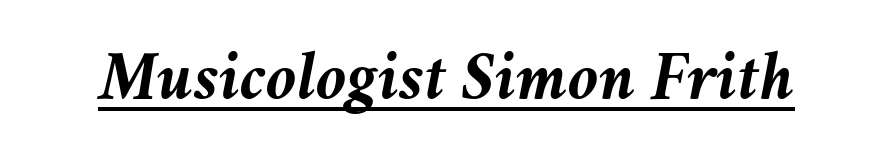
Q: Is the text bold? A: Yes.
Q: Is the text italic (slanted)? A: Yes, it leans right by about 11 degrees.
Q: Is the text underlined? A: Yes.
Q: Is the spacing between letters normal or unusually wide? A: Normal.
Q: Width (condensed, normal, or wide)? A: Normal.
Q: Stroke contrast? A: Medium.
Q: x-height? A: Medium.
Q: Monospaced? A: No.
